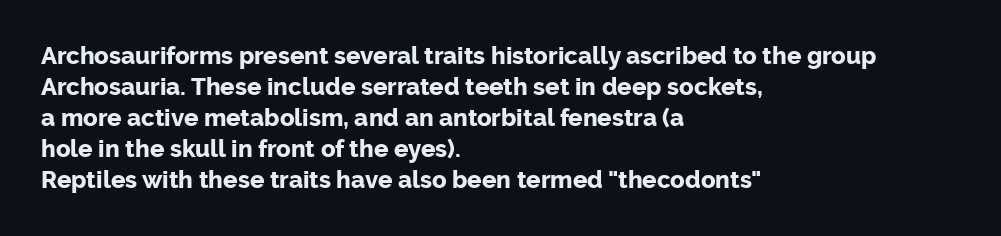
{"italic": "no", "bold": "yes", "underline": "no", "align": "left", "line_spacing": "normal", "line_spacing_ratio": 1.29, "letter_spacing": "normal", "letter_spacing_em": 0.0, "glyph_px": 24}
